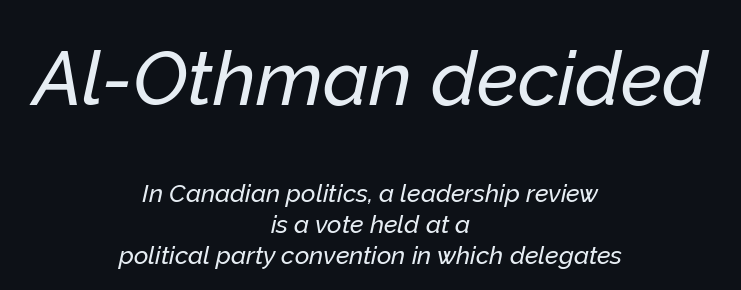
The image shows 76 px text type, italic (leaning right); set centered, line spacing 1.24x, normal letter spacing, not underlined; the first (top) block is 3.04x larger; low stroke contrast and a medium x-height.
